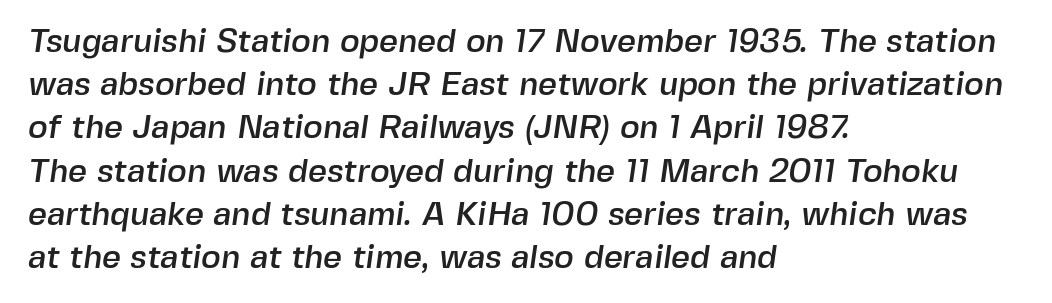
Q: Is the typeface a serif or a sans-serif typeface? A: Sans-serif.
Q: Is the text underlined? A: No.
Q: How is the paragraph aligned? A: Left-aligned.
Q: Is the spacing between letters normal or unusually wide? A: Normal.
Q: Is the spacing between lines tight, normal or loose? A: Normal.
Q: Width (condensed, normal, or wide)? A: Normal.
Q: x-height? A: Medium.
Q: Monospaced? A: No.
